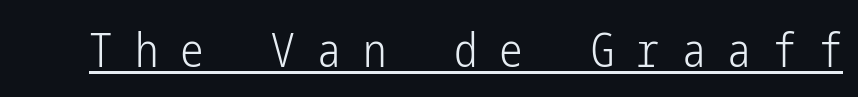
{"serif": "no", "italic": "no", "bold": "no", "weight": "light", "width": "condensed", "stroke_contrast": "low", "x_height": "medium", "underline": "yes", "letter_spacing": "wide", "letter_spacing_em": 0.47, "glyph_px": 47}
